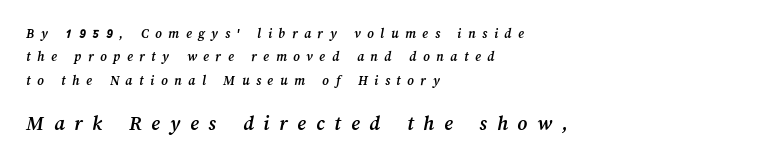
The image shows 21 px bold type; set left-aligned, normal line spacing (1.67x), unusually wide letter spacing (+0.47 em), not underlined; the second (bottom) block is 1.5x larger.
